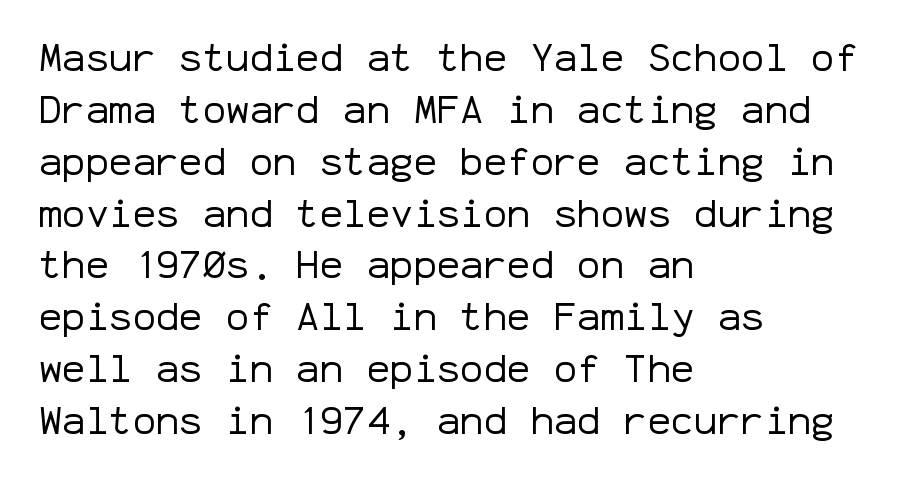
Q: Is the text bold? A: No.
Q: Is the text italic (slanted)? A: No, it is upright.
Q: Is the typeface a serif or a sans-serif typeface? A: Sans-serif.
Q: Is the text underlined? A: No.
Q: How is the paragraph aligned? A: Left-aligned.
Q: Is the spacing between letters normal or unusually wide? A: Normal.
Q: Is the spacing between lines tight, normal or loose? A: Normal.
Q: Width (condensed, normal, or wide)? A: Normal.
Q: Stroke contrast? A: Low.
Q: x-height? A: Medium.
Q: Monospaced? A: Yes.
